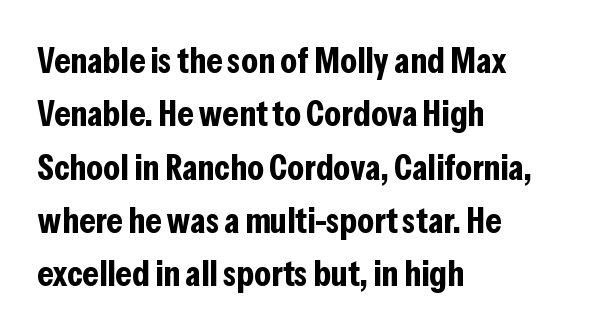
Q: Is the text bold? A: Yes.
Q: Is the text italic (slanted)? A: No, it is upright.
Q: Is the typeface a serif or a sans-serif typeface? A: Sans-serif.
Q: Is the text underlined? A: No.
Q: How is the paragraph aligned? A: Left-aligned.
Q: Is the spacing between letters normal or unusually wide? A: Normal.
Q: Is the spacing between lines tight, normal or loose? A: Normal.
Q: Width (condensed, normal, or wide)? A: Condensed.
Q: Stroke contrast? A: Low.
Q: x-height? A: Medium.
Q: Monospaced? A: No.
